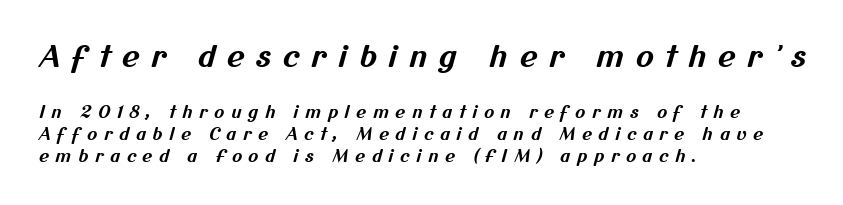
The image shows 30 px bold sans-serif type; set left-aligned, normal line spacing (1.29x), unusually wide letter spacing (+0.39 em), not underlined; the first (top) block is 1.76x larger; medium stroke contrast and a medium x-height.
